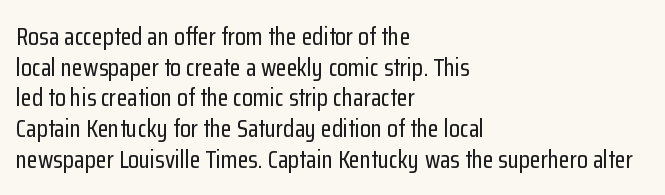
The image shows 25 px text type, upright; set left-aligned, line spacing 1.23x, normal letter spacing, not underlined.
